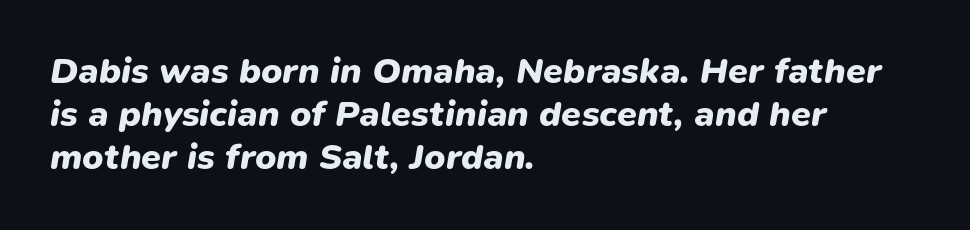
Caption: multi-line text, flush left, ragged right. Every character sits at an angle, as italics do. Bold? Absolutely — the strokes are thick and heavy. Quick note: underline off.
